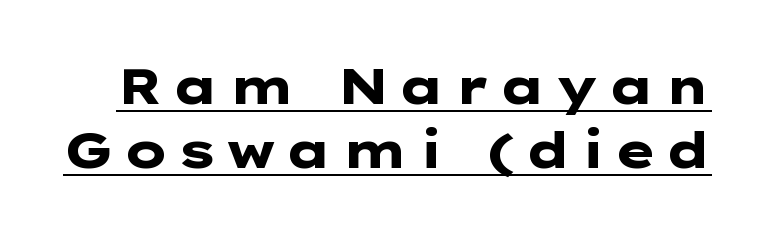
Q: Is the text bold? A: Yes.
Q: Is the text italic (slanted)? A: No, it is upright.
Q: Is the typeface a serif or a sans-serif typeface? A: Sans-serif.
Q: Is the text underlined? A: Yes.
Q: Is the spacing between lines tight, normal or loose? A: Normal.
Q: Width (condensed, normal, or wide)? A: Wide.
Q: Stroke contrast? A: Low.
Q: x-height? A: Medium.
